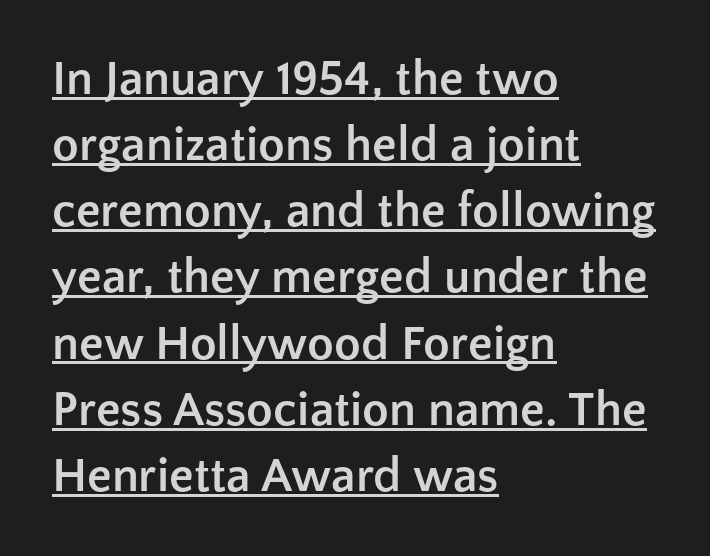
{"serif": "no", "italic": "no", "bold": "yes", "weight": "semibold", "width": "normal", "stroke_contrast": "low", "x_height": "medium", "monospaced": "no", "underline": "yes", "align": "left", "line_spacing": "normal", "line_spacing_ratio": 1.35, "letter_spacing": "normal", "letter_spacing_em": 0.0, "glyph_px": 49}
